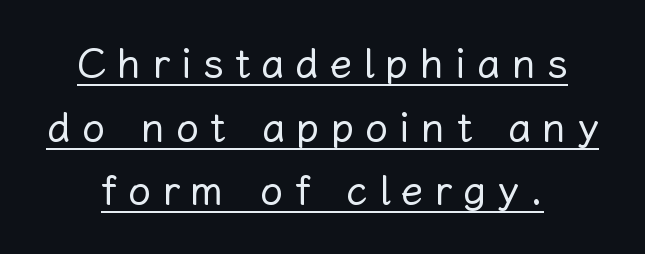
The image shows 41 px regular-weight type, upright; set normal line spacing (1.55x), unusually wide letter spacing (+0.27 em), underlined; low stroke contrast and a medium x-height.
